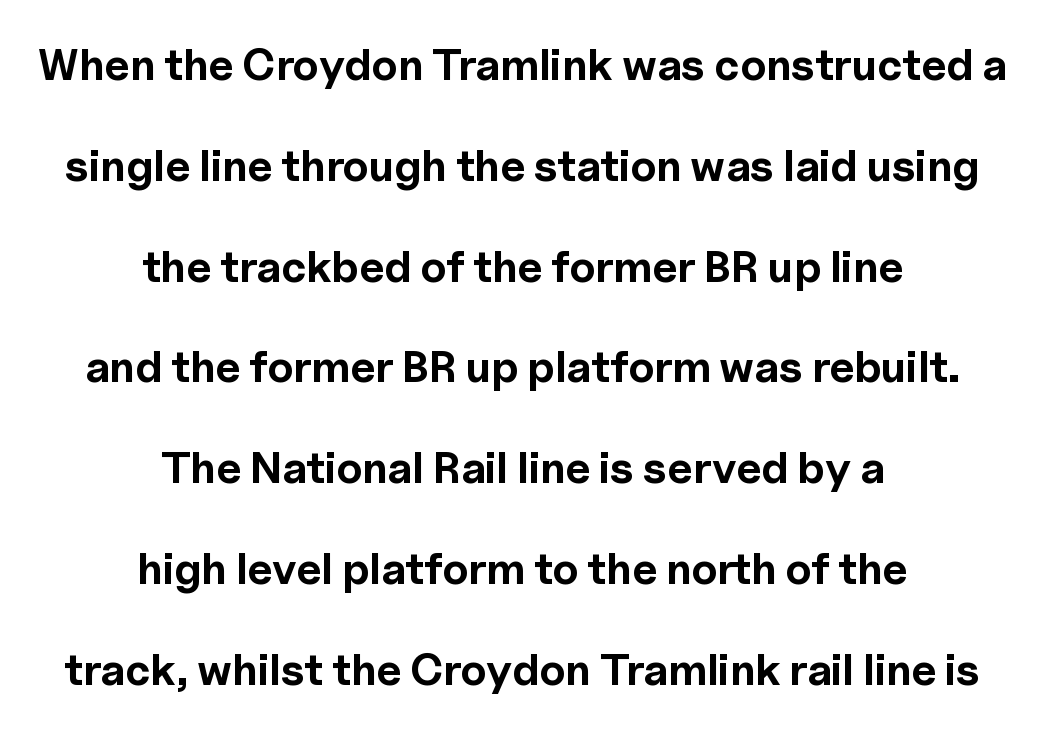
Anything drawn beneath the words? Only blank space. Think of a printed novel: that variable character pitch is what you see here. Nothing sits at the stroke ends, so this counts as sans-serif. Every stem runs plumb, perpendicular to the baseline. Inter-character spacing is left at the font's built-in metrics. The typesetter chose a symmetrical, centered arrangement here.
